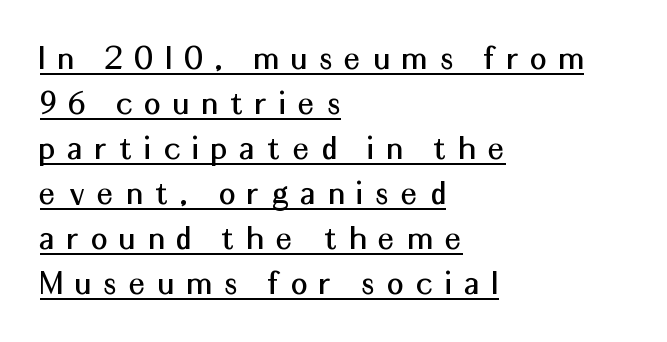
The image shows 36 px sans-serif type, upright; set left-aligned, normal line spacing (1.25x), unusually wide letter spacing (+0.36 em), underlined; medium stroke contrast and a medium x-height.
